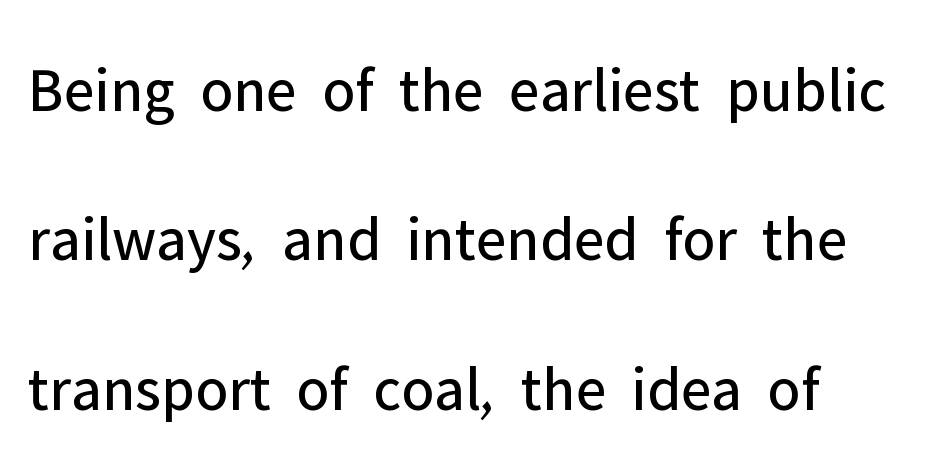
No extra ink here — the face is not bold. This sample has the flowing, uneven cadence of proportional lettering. Successive baselines arrive slowly, with a big drop between each. Lines of text with bare space underneath. Observe the absence of serifs on each vertical stroke in this sample.
